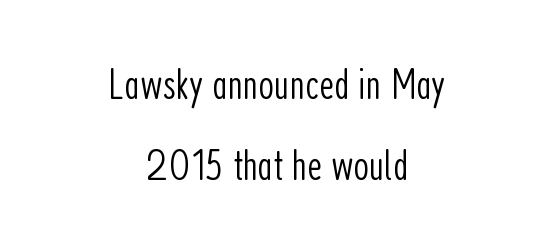
Q: Is the text bold? A: No.
Q: Is the text italic (slanted)? A: No, it is upright.
Q: Is the typeface a serif or a sans-serif typeface? A: Sans-serif.
Q: Is the text underlined? A: No.
Q: How is the paragraph aligned? A: Centered.
Q: Is the spacing between letters normal or unusually wide? A: Normal.
Q: Width (condensed, normal, or wide)? A: Condensed.
Q: Stroke contrast? A: Low.
Q: x-height? A: Medium.
Q: Monospaced? A: No.
